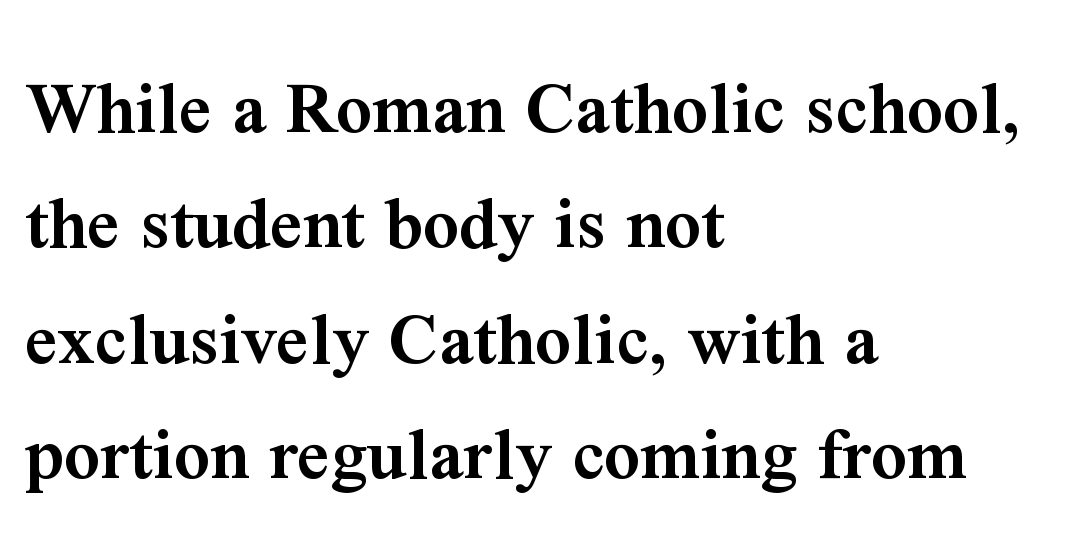
Does the copy run flush right? No — it runs flush left. This sample uses an upright cut, with every glyph sitting square on the baseline. Horizontal bands of white between lines are of average thickness. These lines are rendered in a variable-pitch font. I'd describe the lettering as semibold — firm but not a full bold.
